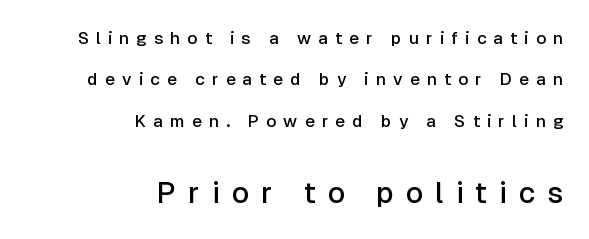
The image shows 29 px semibold sans-serif type, upright; set right-aligned, loose line spacing (2.43x), unusually wide letter spacing (+0.42 em), not underlined; the second (bottom) block is 1.71x larger; low stroke contrast and a medium x-height.
